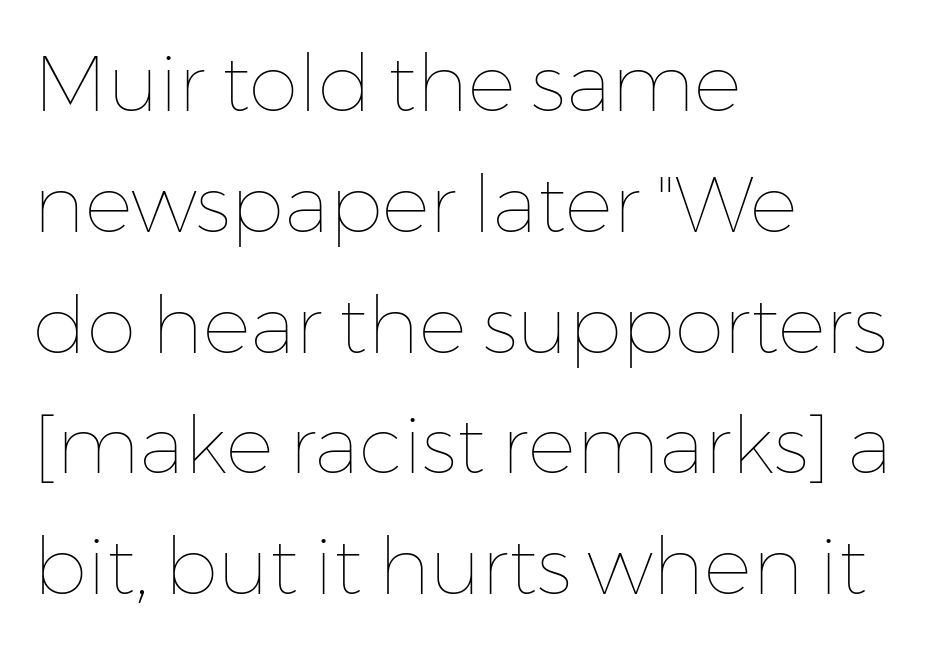
The image shows 80 px thin type, upright; set left-aligned, normal line spacing (1.51x), normal letter spacing, not underlined; low stroke contrast and a medium x-height.
